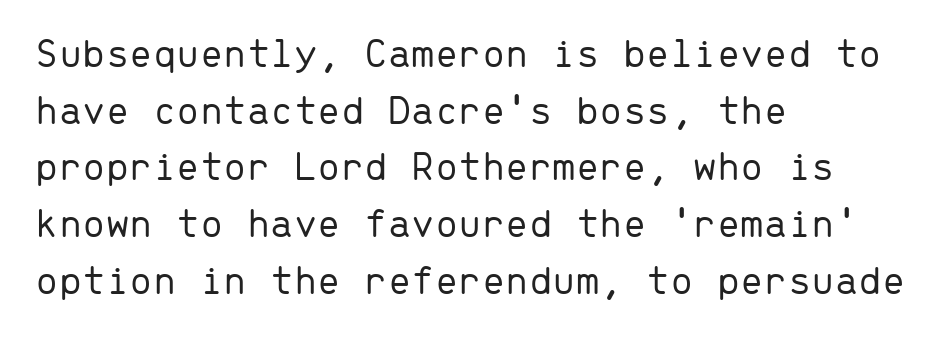
Q: Is the text bold? A: No.
Q: Is the text italic (slanted)? A: No, it is upright.
Q: Is the typeface a serif or a sans-serif typeface? A: Sans-serif.
Q: Is the text underlined? A: No.
Q: How is the paragraph aligned? A: Left-aligned.
Q: Is the spacing between letters normal or unusually wide? A: Normal.
Q: Is the spacing between lines tight, normal or loose? A: Normal.
Q: Width (condensed, normal, or wide)? A: Normal.
Q: Stroke contrast? A: Low.
Q: x-height? A: Medium.
Q: Monospaced? A: Yes.
